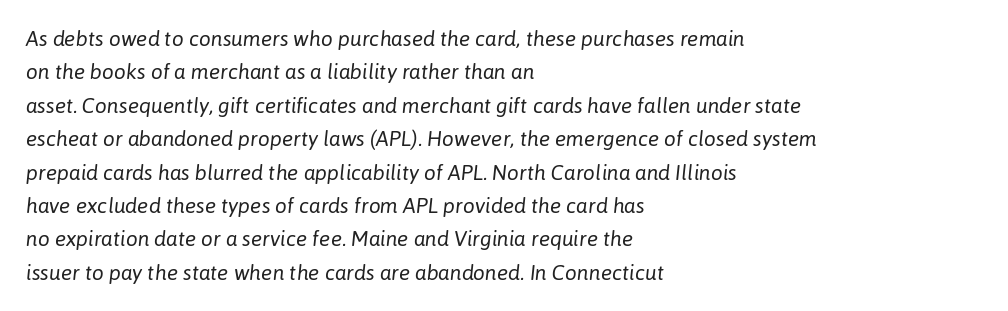
Q: Is the text bold? A: No.
Q: Is the text italic (slanted)? A: Yes, it leans right by about 6 degrees.
Q: Is the text underlined? A: No.
Q: How is the paragraph aligned? A: Left-aligned.
Q: Is the spacing between letters normal or unusually wide? A: Normal.
Q: Is the spacing between lines tight, normal or loose? A: Normal.
